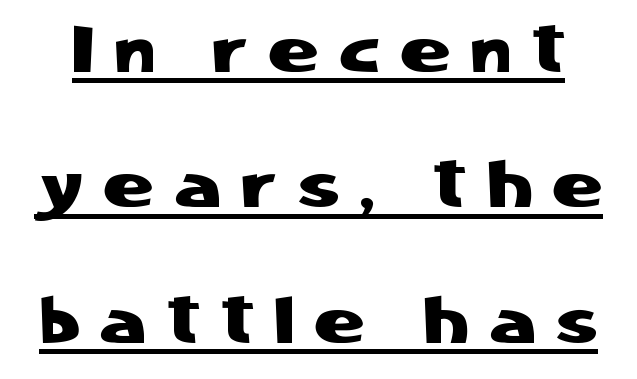
Tracking here is generous; glyphs stand well apart from one another. Emphasis is given by a line drawn under the lettering. The lettering holds an erect, upright posture throughout. Character widths vary here, with narrow letters taking less room than wide ones. Is there much room between lines? Yes — plenty of vertical air separates them.
